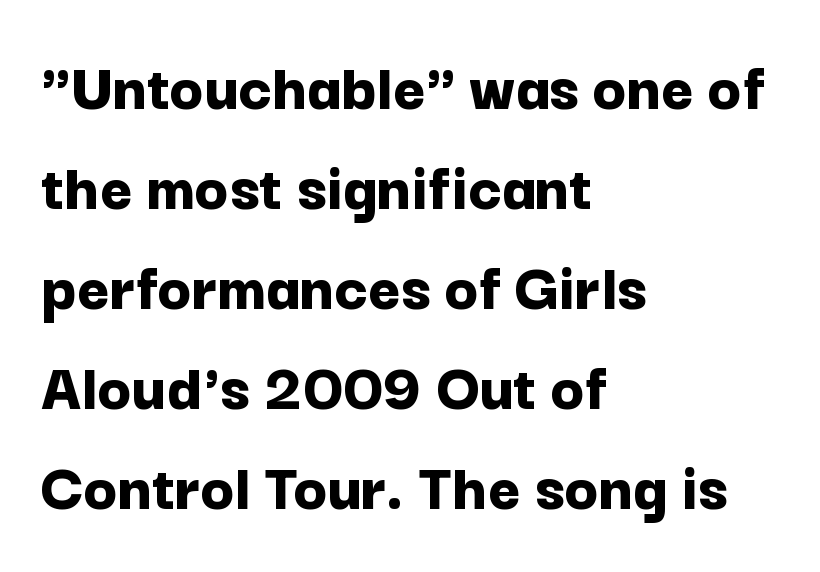
Here the designer chose a conventional face with non-uniform glyph widths. The sample has been set heavy, in full bold. Notice how descenders clear the ascenders below comfortably — that's standard leading. A typesetter would mark this as roman, not italic.
